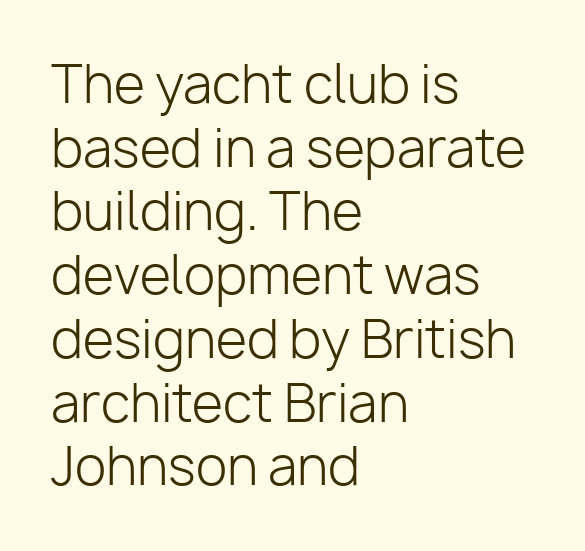
The image shows 51 px light sans-serif type, upright; set left-aligned, normal line spacing (1.25x), normal letter spacing, not underlined; low stroke contrast and a medium x-height.
